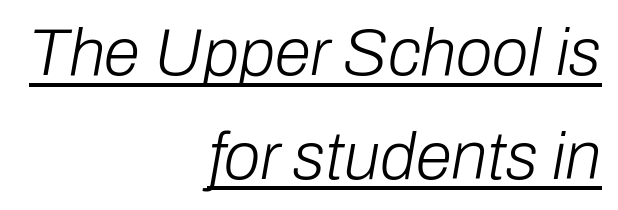
Q: Is the text bold? A: No.
Q: Is the text italic (slanted)? A: Yes, it leans right by about 10 degrees.
Q: Is the text underlined? A: Yes.
Q: How is the paragraph aligned? A: Right-aligned.
Q: Is the spacing between letters normal or unusually wide? A: Normal.
Q: Is the spacing between lines tight, normal or loose? A: Normal.
Q: Width (condensed, normal, or wide)? A: Normal.
Q: Stroke contrast? A: Low.
Q: x-height? A: Medium.
Q: Monospaced? A: No.
